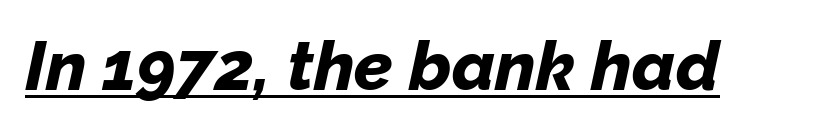
The image shows 69 px bold type, italic (leaning right); set normal letter spacing, underlined; low stroke contrast and a medium x-height.
